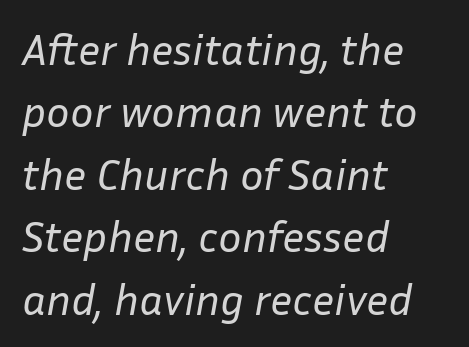
Q: Is the text bold? A: No.
Q: Is the text italic (slanted)? A: Yes, it leans right by about 10 degrees.
Q: Is the text underlined? A: No.
Q: How is the paragraph aligned? A: Left-aligned.
Q: Is the spacing between letters normal or unusually wide? A: Normal.
Q: Is the spacing between lines tight, normal or loose? A: Normal.
Q: Width (condensed, normal, or wide)? A: Normal.
Q: Stroke contrast? A: Low.
Q: x-height? A: Medium.
Q: Monospaced? A: No.
